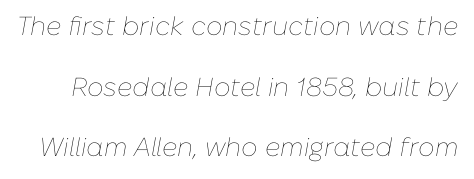
Q: Is the text bold? A: No.
Q: Is the text italic (slanted)? A: Yes, it leans right by about 10 degrees.
Q: Is the text underlined? A: No.
Q: Is the spacing between letters normal or unusually wide? A: Normal.
Q: Is the spacing between lines tight, normal or loose? A: Loose.
